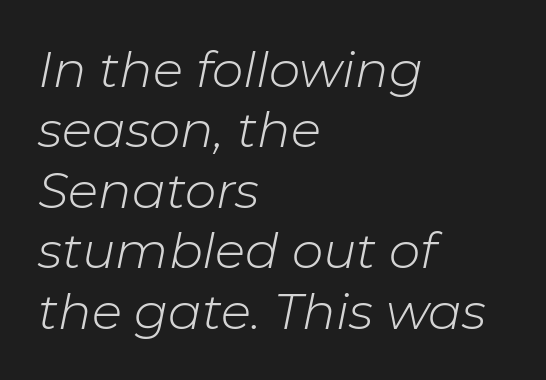
Each letter keeps its own natural width here, so spacing adapts to shape. Anything drawn beneath the words? Only blank space. Standard letterfit; no display-style spreading of the glyphs. The cut favours lightness, reaching ordinary text weight at its darkest. Is the type slanted? Yes — the strokes lean at a clear angle.
